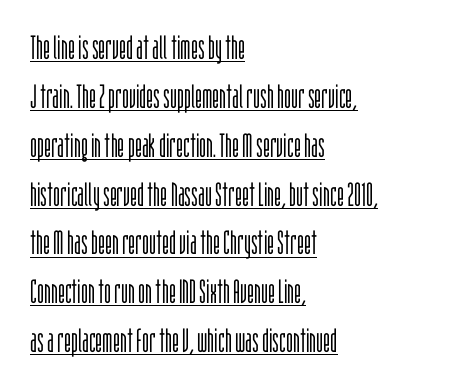
The image shows 33 px light, condensed sans-serif type, upright; set left-aligned, normal line spacing (1.48x), normal letter spacing, underlined; low stroke contrast and a large x-height.
